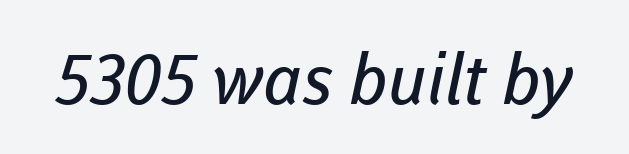
{"serif": "no", "bold": "no", "weight": "regular", "width": "normal", "stroke_contrast": "low", "x_height": "medium", "monospaced": "no", "underline": "no", "letter_spacing": "normal", "letter_spacing_em": 0.0, "glyph_px": 69}
